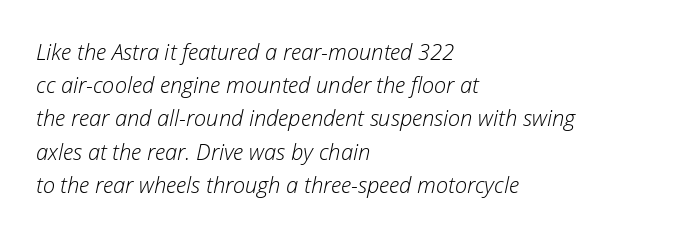
Caption: multi-line text, flush left, ragged right. The rendering uses a moderate line-height, typical for paragraphs. This reads as an unemphasized weight, regular at the heaviest. Designer's note — italics engaged. Letters rest on an invisible, unmarked baseline.
